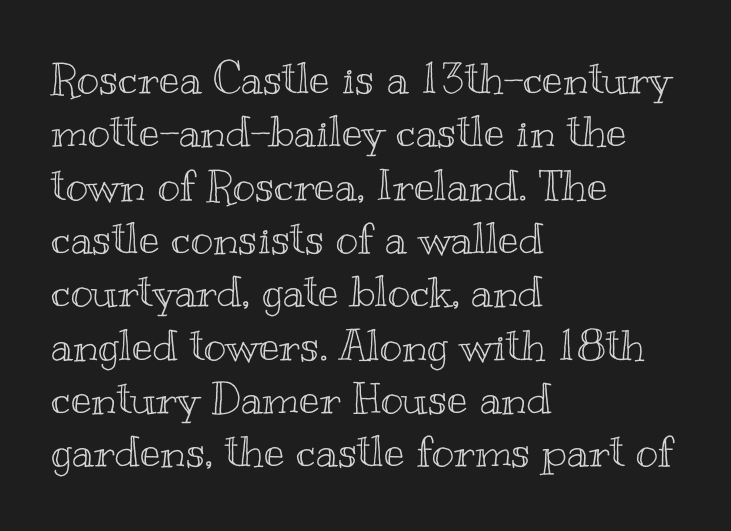
The image shows 43 px wide type, upright; set left-aligned, line spacing 1.24x, normal letter spacing, not underlined; a small x-height.
